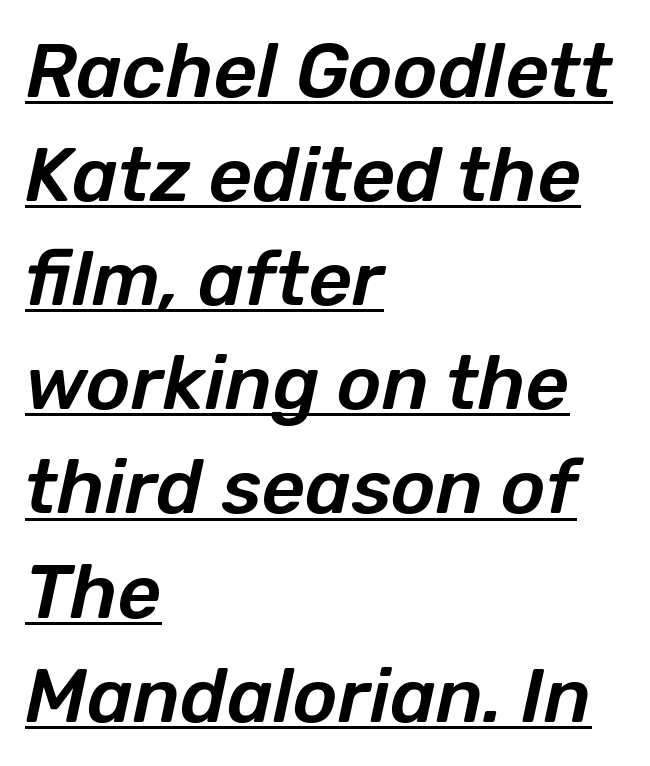
Q: Is the text italic (slanted)? A: Yes, it leans right by about 12 degrees.
Q: Is the text underlined? A: Yes.
Q: How is the paragraph aligned? A: Left-aligned.
Q: Is the spacing between letters normal or unusually wide? A: Normal.
Q: Is the spacing between lines tight, normal or loose? A: Normal.
Q: Width (condensed, normal, or wide)? A: Normal.
Q: Stroke contrast? A: Low.
Q: x-height? A: Medium.
Q: Monospaced? A: No.
